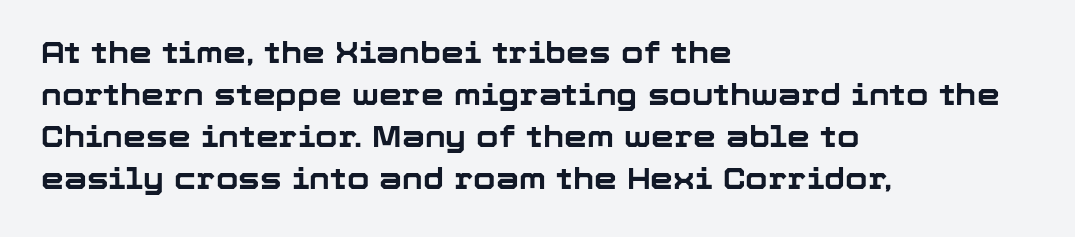
{"serif": "no", "italic": "no", "bold": "yes", "weight": "bold", "width": "normal", "stroke_contrast": "low", "x_height": "medium", "monospaced": "no", "underline": "no", "align": "left", "line_spacing": "normal", "line_spacing_ratio": 1.45, "letter_spacing": "normal", "letter_spacing_em": 0.0, "glyph_px": 29}
